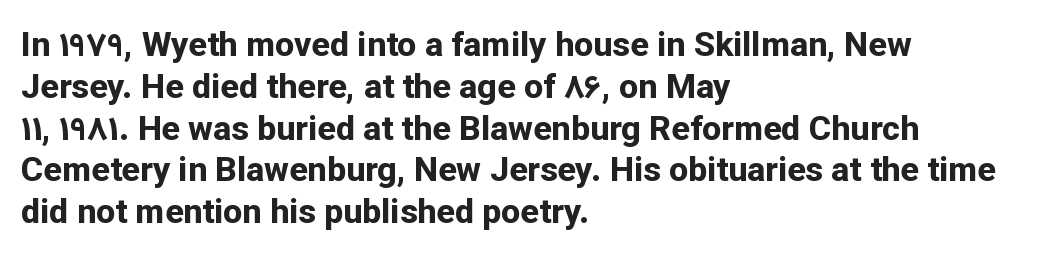
The image shows 34 px bold sans-serif type, upright; set left-aligned, line spacing 1.23x, normal letter spacing, not underlined; low stroke contrast and a medium x-height.
